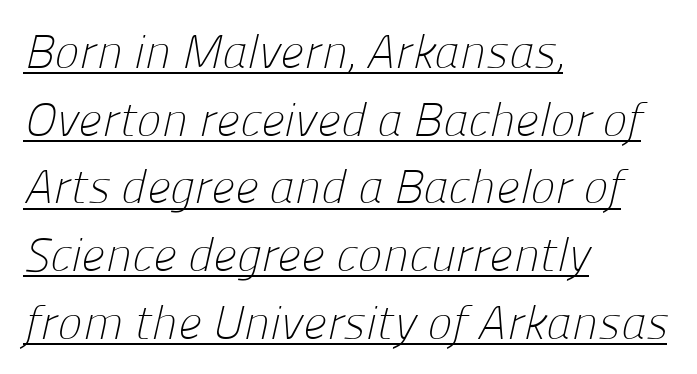
{"serif": "no", "bold": "no", "weight": "light", "width": "normal", "stroke_contrast": "low", "x_height": "medium", "monospaced": "no", "underline": "yes", "align": "left", "line_spacing": "normal", "line_spacing_ratio": 1.44, "letter_spacing": "normal", "letter_spacing_em": 0.0, "glyph_px": 47}
